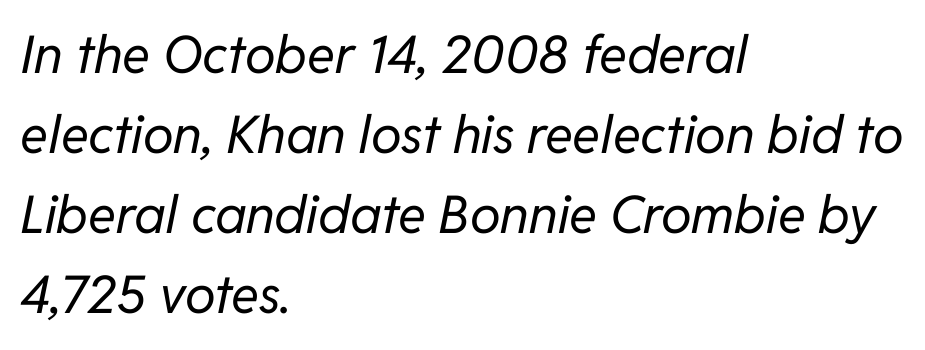
The image shows 52 px regular-weight type, italic (leaning right); set left-aligned, normal line spacing (1.54x), normal letter spacing, not underlined; low stroke contrast and a medium x-height.
